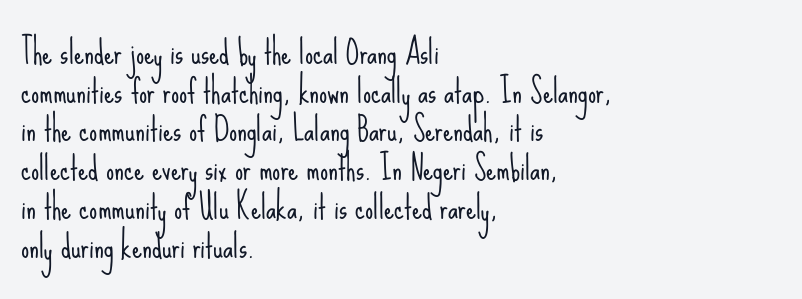
The image shows 32 px light, condensed sans-serif type, upright; set left-aligned, line spacing 1.21x, normal letter spacing, not underlined; low stroke contrast and a small x-height.
